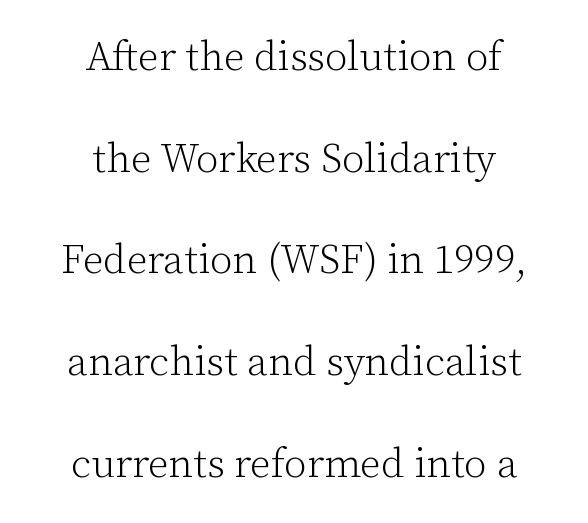
The image shows 41 px light serif type, upright; set centered, loose line spacing (2.48x), normal letter spacing, not underlined; low stroke contrast and a medium x-height.
